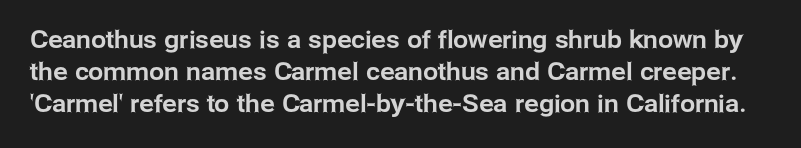
Q: Is the text italic (slanted)? A: No, it is upright.
Q: Is the text underlined? A: No.
Q: Is the spacing between letters normal or unusually wide? A: Normal.
Q: Is the spacing between lines tight, normal or loose? A: Normal.
